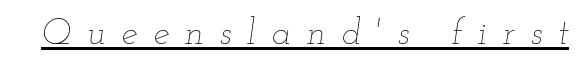
The image shows 36 px thin, wide type, italic (leaning right); set unusually wide letter spacing (+0.44 em), underlined; low stroke contrast and a small x-height.
